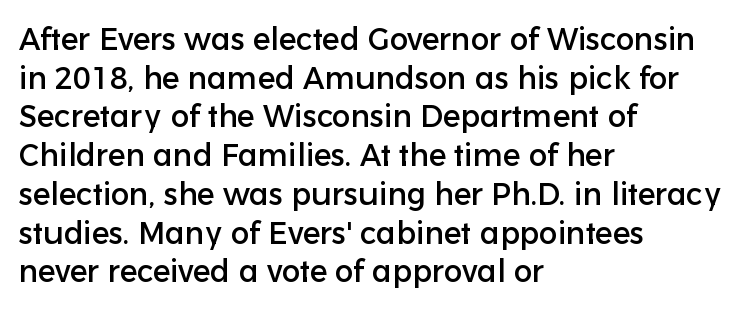
{"serif": "no", "italic": "no", "width": "normal", "stroke_contrast": "low", "x_height": "medium", "monospaced": "no", "underline": "no", "align": "left", "line_spacing": "normal", "line_spacing_ratio": 1.25, "letter_spacing": "normal", "letter_spacing_em": 0.0, "glyph_px": 31}
